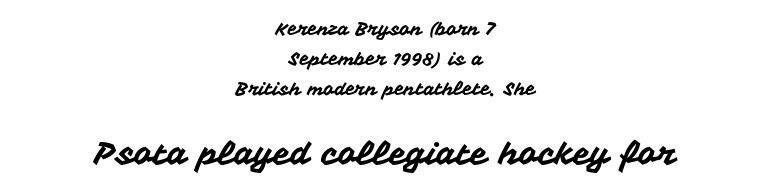
Q: Is the text italic (slanted)? A: Yes.
Q: Is the typeface a serif or a sans-serif typeface? A: Sans-serif.
Q: Is the text underlined? A: No.
Q: How is the paragraph aligned? A: Centered.
Q: Is the spacing between letters normal or unusually wide? A: Normal.
Q: Is the spacing between lines tight, normal or loose? A: Normal.
Q: Which block of text is set in a larger size, the first (top) or the second (bottom)? A: The second (bottom) one.
Q: Width (condensed, normal, or wide)? A: Normal.
Q: Stroke contrast? A: Medium.
Q: x-height? A: Medium.
Q: Monospaced? A: No.
